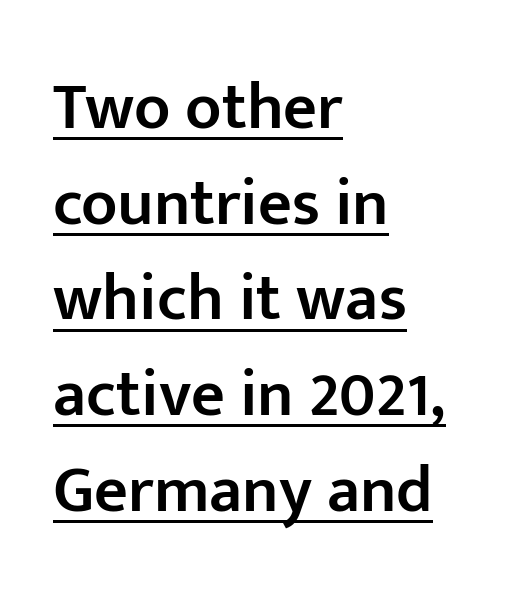
In terms of posture, this sample is upright. The font family rendered here belongs to the sans-serif group. Typographic density is moderately raised because the face is semibold. The compositor pushed each line to the left boundary. Do the characters align in a grid? No, the font is proportional.
